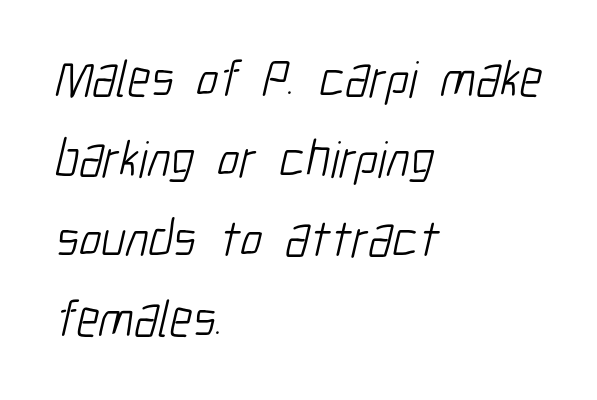
Does extra space separate the letters? No, they use regular spacing. Words float on clear page, feet unadorned. The font family rendered here belongs to the sans-serif group. The letters advance in unequal steps, a hallmark of proportional type.
